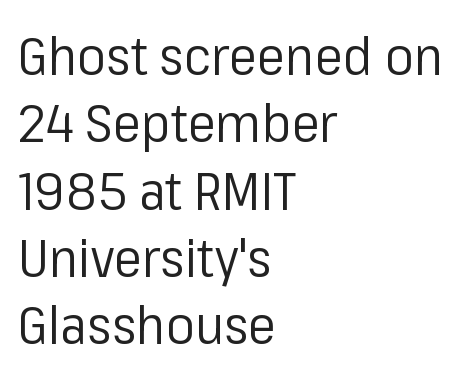
The image shows 53 px regular-weight sans-serif type, upright; set left-aligned, normal line spacing (1.27x), normal letter spacing, not underlined; low stroke contrast and a medium x-height.
